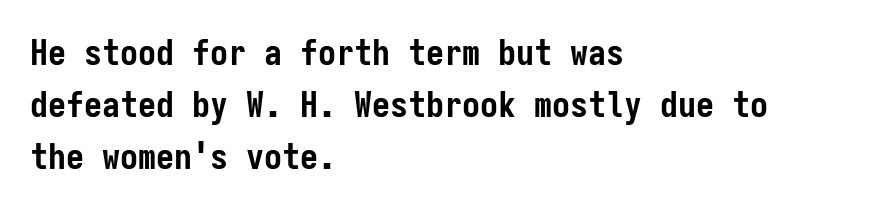
The image shows 36 px semibold, condensed sans-serif type, upright, monospaced; set left-aligned, normal line spacing (1.45x), normal letter spacing, not underlined; low stroke contrast and a medium x-height.
